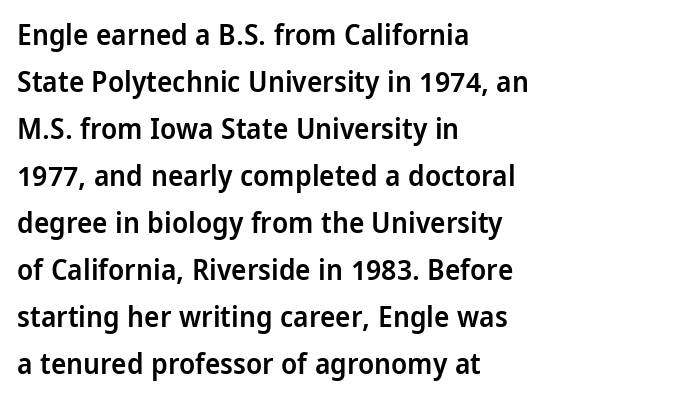
Q: Is the text bold? A: Semi-bold.
Q: Is the text italic (slanted)? A: No, it is upright.
Q: Is the typeface a serif or a sans-serif typeface? A: Sans-serif.
Q: Is the text underlined? A: No.
Q: How is the paragraph aligned? A: Left-aligned.
Q: Is the spacing between letters normal or unusually wide? A: Normal.
Q: Is the spacing between lines tight, normal or loose? A: Normal.
Q: Width (condensed, normal, or wide)? A: Condensed.
Q: Stroke contrast? A: Low.
Q: x-height? A: Large.
Q: Monospaced? A: No.
